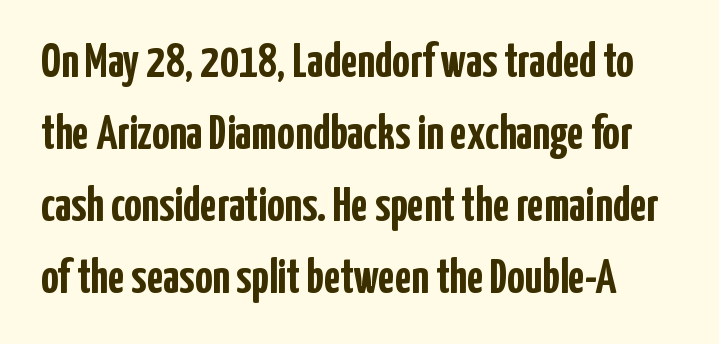
Q: Is the text bold? A: Yes.
Q: Is the text italic (slanted)? A: No, it is upright.
Q: Is the typeface a serif or a sans-serif typeface? A: Sans-serif.
Q: Is the text underlined? A: No.
Q: Is the spacing between letters normal or unusually wide? A: Normal.
Q: Is the spacing between lines tight, normal or loose? A: Normal.
Q: Width (condensed, normal, or wide)? A: Condensed.
Q: Stroke contrast? A: Low.
Q: x-height? A: Medium.
Q: Monospaced? A: No.
